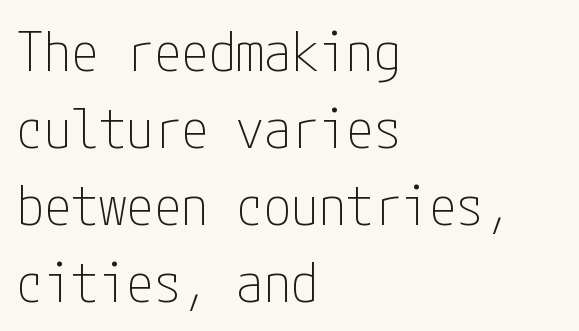
The image shows 55 px thin, condensed sans-serif type, upright; set left-aligned, normal line spacing (1.4x), normal letter spacing, not underlined; low stroke contrast and a medium x-height.
